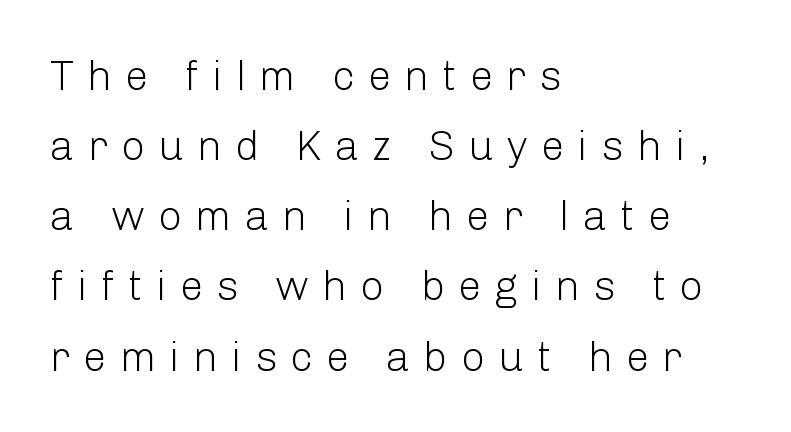
The image shows 42 px light sans-serif type, upright; set left-aligned, normal line spacing (1.67x), unusually wide letter spacing (+0.31 em), not underlined; low stroke contrast and a medium x-height.
